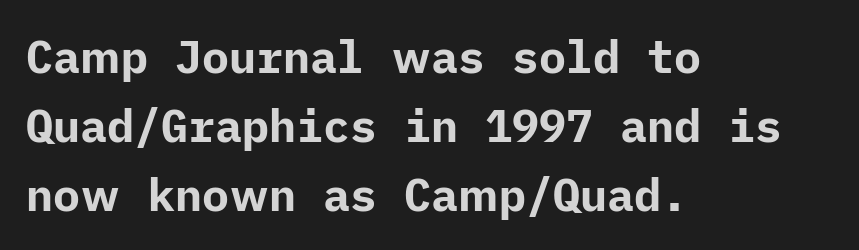
Q: Is the text bold? A: Yes.
Q: Is the text italic (slanted)? A: No, it is upright.
Q: Is the typeface a serif or a sans-serif typeface? A: Sans-serif.
Q: Is the text underlined? A: No.
Q: How is the paragraph aligned? A: Left-aligned.
Q: Is the spacing between letters normal or unusually wide? A: Normal.
Q: Is the spacing between lines tight, normal or loose? A: Normal.
Q: Width (condensed, normal, or wide)? A: Normal.
Q: Stroke contrast? A: Low.
Q: x-height? A: Medium.
